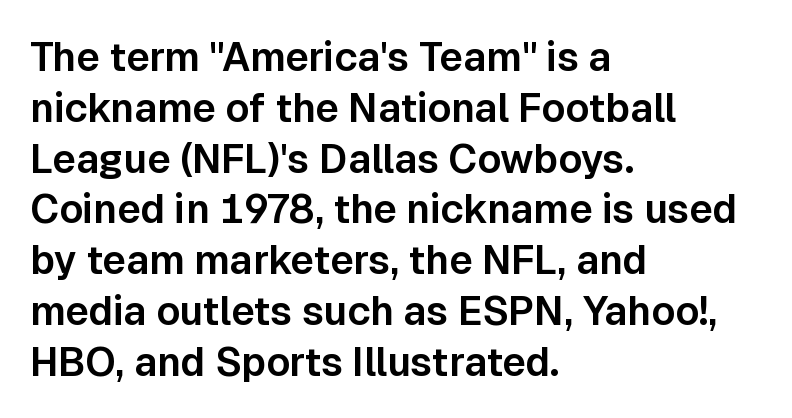
The image shows 40 px sans-serif type, upright; set left-aligned, normal line spacing (1.27x), normal letter spacing, not underlined; low stroke contrast and a medium x-height.
